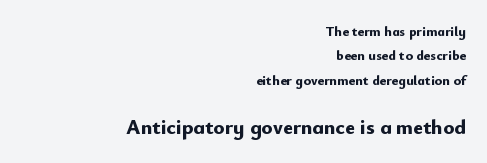
{"italic": "no", "bold": "yes", "underline": "no", "align": "right", "line_spacing_ratio": 1.75, "letter_spacing": "normal", "letter_spacing_em": 0.0, "larger_block": "second", "size_ratio": 1.5, "glyph_px": 21}
